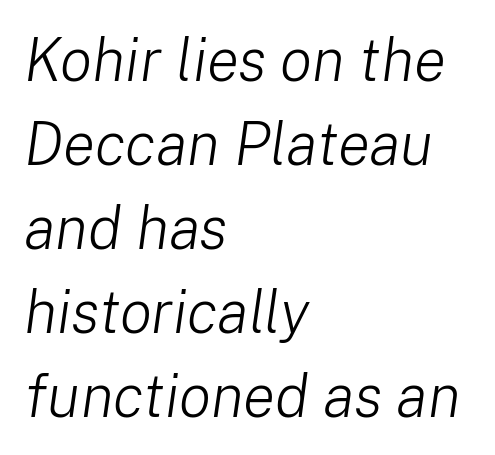
Q: Is the text bold? A: No.
Q: Is the text italic (slanted)? A: Yes, it leans right by about 8 degrees.
Q: Is the text underlined? A: No.
Q: How is the paragraph aligned? A: Left-aligned.
Q: Is the spacing between letters normal or unusually wide? A: Normal.
Q: Is the spacing between lines tight, normal or loose? A: Normal.
Q: Width (condensed, normal, or wide)? A: Normal.
Q: Stroke contrast? A: Low.
Q: x-height? A: Medium.
Q: Monospaced? A: No.
